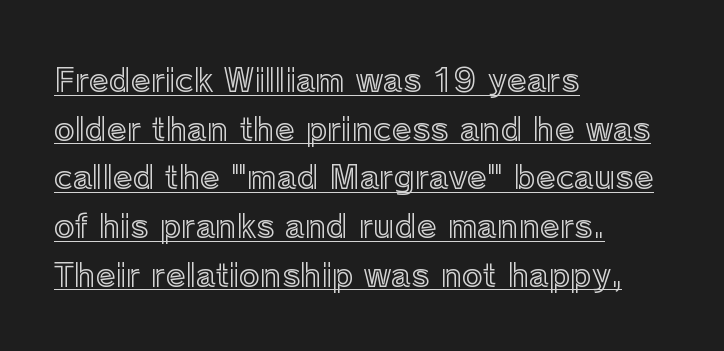
The image shows 32 px text type, upright; set left-aligned, normal line spacing (1.52x), normal letter spacing, underlined; a medium x-height.
